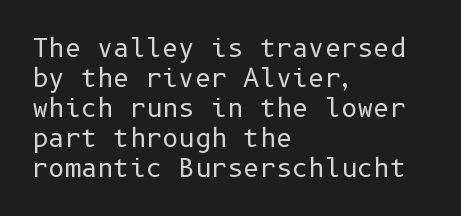
Stem width sits at or under what a default text font uses. Rendered with straight, roman letterforms. In CSS terms this would be text-align: left. Is the letter spacing exaggerated? No — it looks like the ordinary default.
